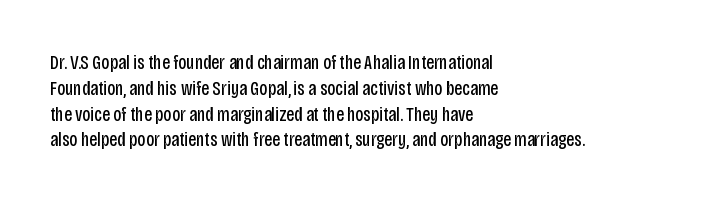
{"italic": "no", "bold": "no", "underline": "no", "align": "left", "line_spacing": "normal", "line_spacing_ratio": 1.29, "letter_spacing": "normal", "letter_spacing_em": 0.0, "glyph_px": 20}
